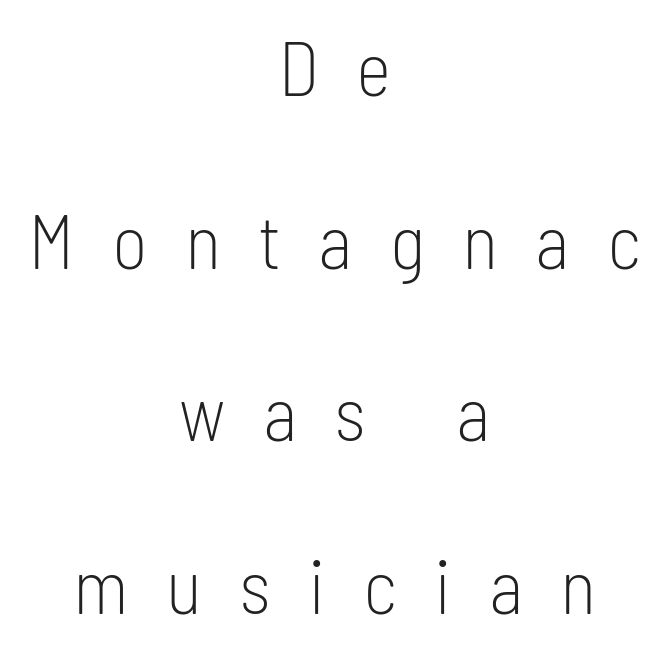
Q: Is the text bold? A: No.
Q: Is the text italic (slanted)? A: No, it is upright.
Q: Is the typeface a serif or a sans-serif typeface? A: Sans-serif.
Q: Is the text underlined? A: No.
Q: How is the paragraph aligned? A: Centered.
Q: Is the spacing between letters normal or unusually wide? A: Unusually wide.
Q: Is the spacing between lines tight, normal or loose? A: Loose.
Q: Width (condensed, normal, or wide)? A: Condensed.
Q: Stroke contrast? A: Low.
Q: x-height? A: Medium.
Q: Monospaced? A: No.
